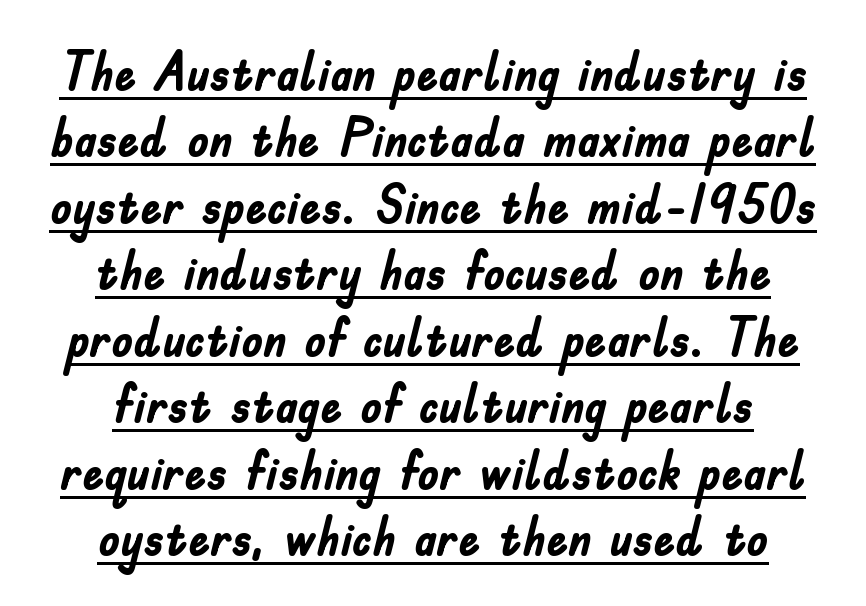
{"serif": "no", "bold": "yes", "weight": "semibold", "width": "condensed", "stroke_contrast": "low", "x_height": "small", "monospaced": "no", "underline": "yes", "align": "center", "line_spacing_ratio": 1.23, "letter_spacing": "normal", "letter_spacing_em": 0.0, "glyph_px": 54}
